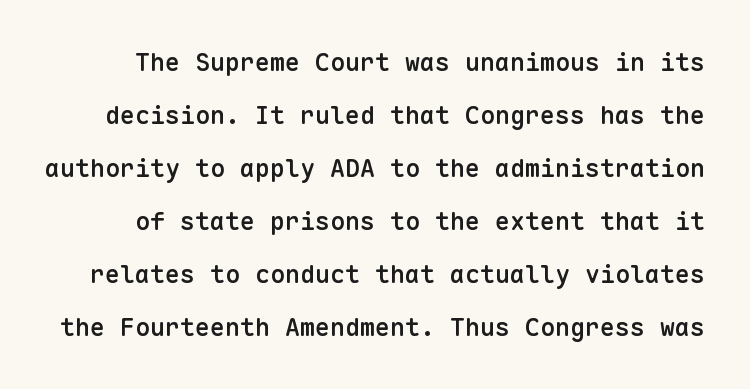
{"italic": "no", "bold": "semi", "underline": "no", "line_spacing": "loose", "line_spacing_ratio": 2.12, "letter_spacing": "normal", "letter_spacing_em": 0.0, "glyph_px": 25}
